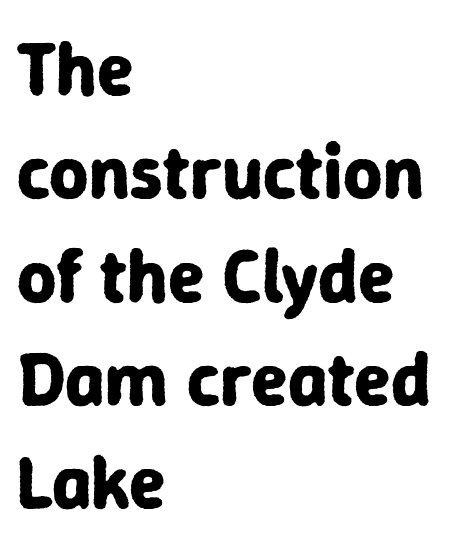
The image shows 76 px bold sans-serif type, upright; set left-aligned, normal line spacing (1.36x), normal letter spacing, not underlined; low stroke contrast and a medium x-height.
